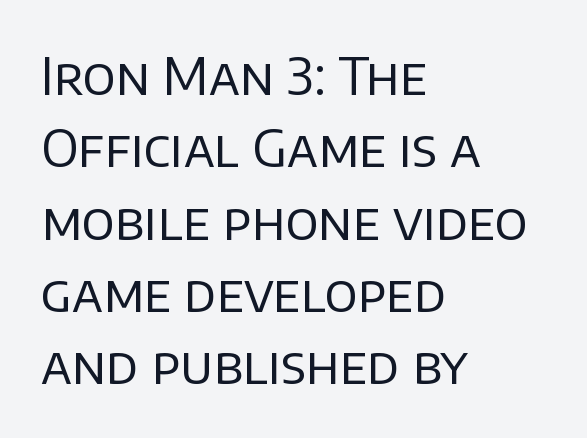
Q: Is the text bold? A: No.
Q: Is the text italic (slanted)? A: No, it is upright.
Q: Is the typeface a serif or a sans-serif typeface? A: Sans-serif.
Q: Is the text underlined? A: No.
Q: How is the paragraph aligned? A: Left-aligned.
Q: Is the spacing between letters normal or unusually wide? A: Normal.
Q: Is the spacing between lines tight, normal or loose? A: Normal.
Q: Width (condensed, normal, or wide)? A: Normal.
Q: Stroke contrast? A: Low.
Q: x-height? A: Large.
Q: Monospaced? A: No.
